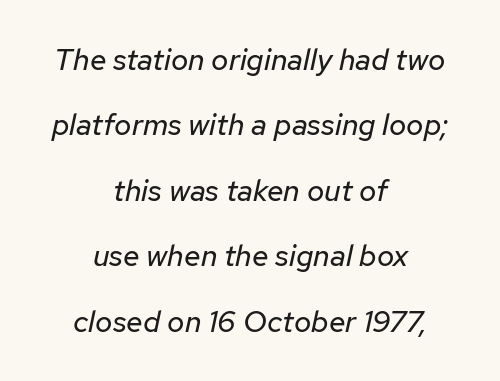
A light-to-regular cut is what we see here. In terms of letterspacing, this is plain default setting. This block would shrink considerably if given ordinary leading; it's expanded now. Spacing verdict: proportional, widths tailored to each character.
